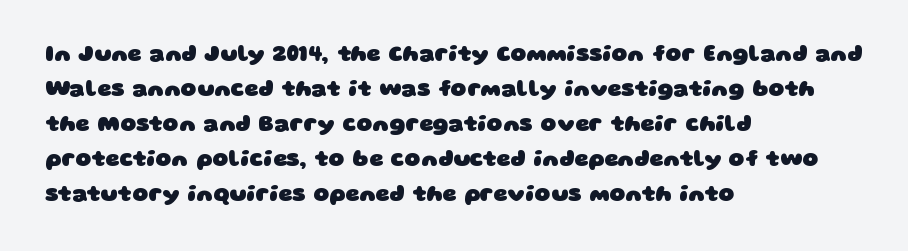
The image shows 22 px bold type; set left-aligned, normal line spacing (1.59x), normal letter spacing, not underlined.
